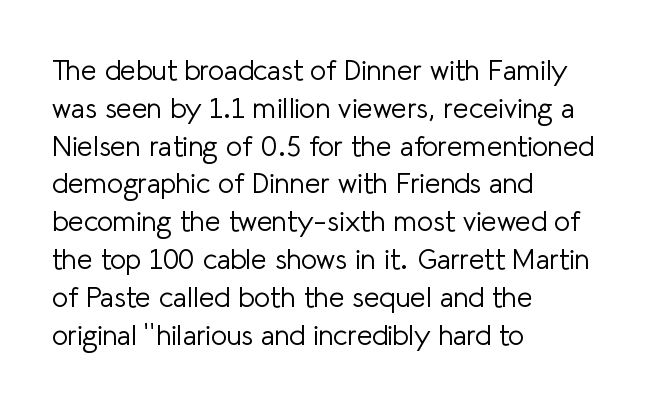
The passage shown is not bold in any degree. This sample is left-justified, so line endings fall wherever the words run out. Anything drawn beneath the words? Only blank space. The passage shown is typed in a proportional face where columns would drift. The tracking reads as untouched default to a designer's eye. Do the letters lean? They stand straight.
